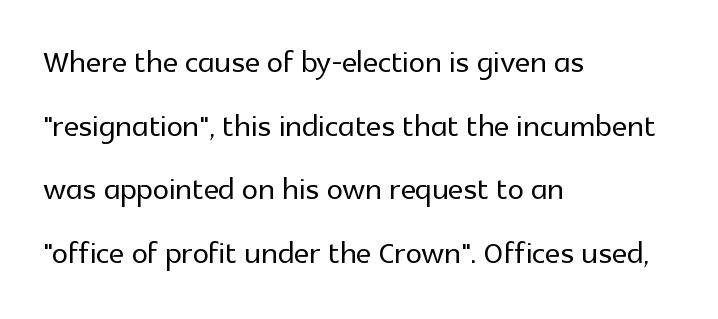
Q: Is the text italic (slanted)? A: No, it is upright.
Q: Is the typeface a serif or a sans-serif typeface? A: Sans-serif.
Q: Is the text underlined? A: No.
Q: How is the paragraph aligned? A: Left-aligned.
Q: Is the spacing between letters normal or unusually wide? A: Normal.
Q: Is the spacing between lines tight, normal or loose? A: Normal.
Q: Width (condensed, normal, or wide)? A: Normal.
Q: x-height? A: Medium.
Q: Monospaced? A: No.
